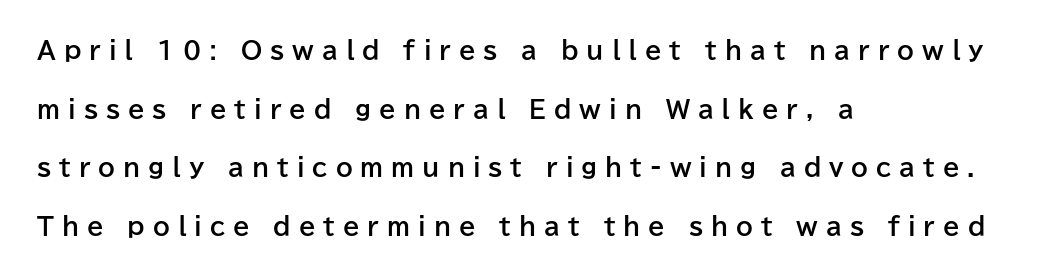
The image shows 24 px bold type, upright; set left-aligned, loose line spacing (2.44x), unusually wide letter spacing (+0.33 em), not underlined.
